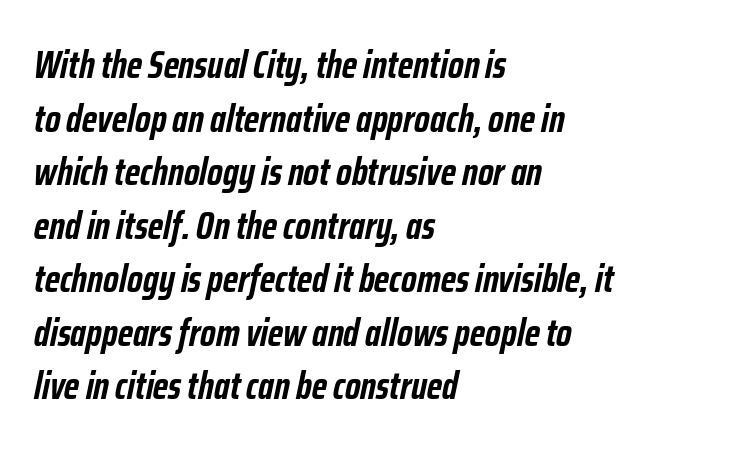
Q: Is the text bold? A: Yes.
Q: Is the text italic (slanted)? A: Yes, it leans right by about 12 degrees.
Q: Is the text underlined? A: No.
Q: How is the paragraph aligned? A: Left-aligned.
Q: Is the spacing between letters normal or unusually wide? A: Normal.
Q: Is the spacing between lines tight, normal or loose? A: Normal.
Q: Width (condensed, normal, or wide)? A: Condensed.
Q: Stroke contrast? A: Low.
Q: x-height? A: Medium.
Q: Monospaced? A: No.
